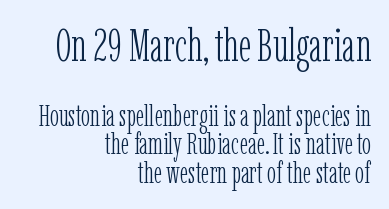
The image shows 45 px light, condensed serif type, upright; set right-aligned, tight line spacing (0.95x), normal letter spacing, not underlined; the first (top) block is 1.5x larger; low stroke contrast and a medium x-height.
